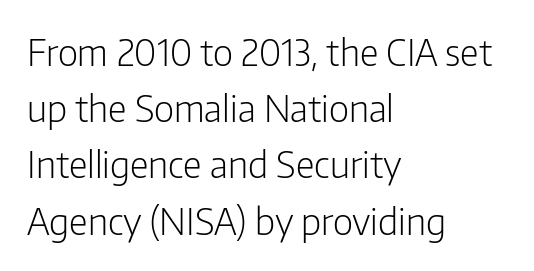
Vertical stems look standard width or narrower in stroke. The letters carry no serifs — their stems end cleanly without finishing strokes. The passage shown is typed in a proportional face where columns would drift. Spacing between characters is what you'd get straight out of the box. Ascenders rise straight up at ninety degrees. The foot of each line stays bare and open.
